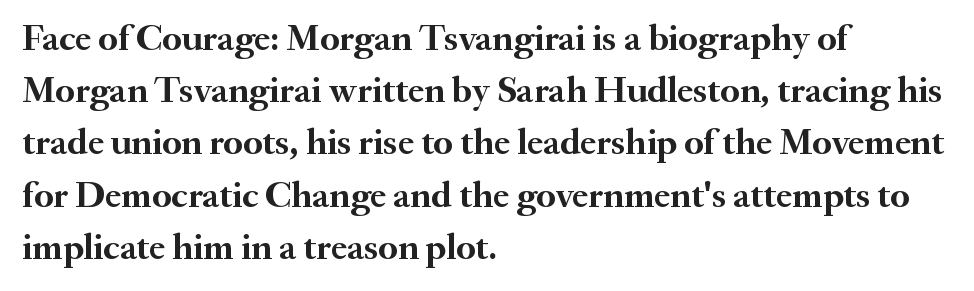
Reading down the column, the eye jumps a familiar distance to each next line. Little horizontal feet cap the strokes, marking this as serif type. No word sits above an underline. A classic flush-left, rag-right setting is used for this passage. Spacing verdict: proportional, widths tailored to each character.
